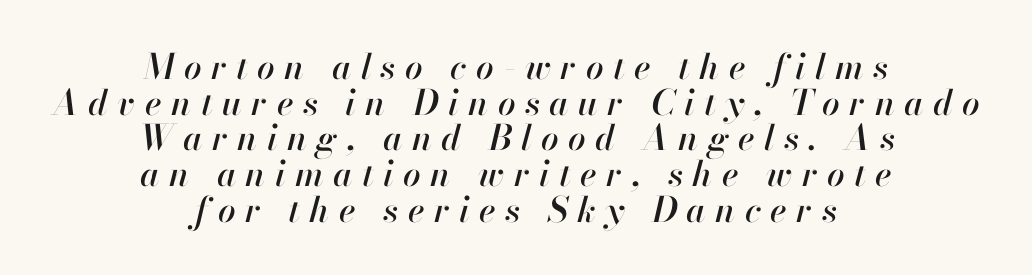
Q: Is the text italic (slanted)? A: Yes, it leans right by about 13 degrees.
Q: Is the text underlined? A: No.
Q: How is the paragraph aligned? A: Centered.
Q: Is the spacing between letters normal or unusually wide? A: Unusually wide.
Q: Is the spacing between lines tight, normal or loose? A: Tight.
Q: Width (condensed, normal, or wide)? A: Normal.
Q: Stroke contrast? A: High.
Q: x-height? A: Small.
Q: Monospaced? A: No.
